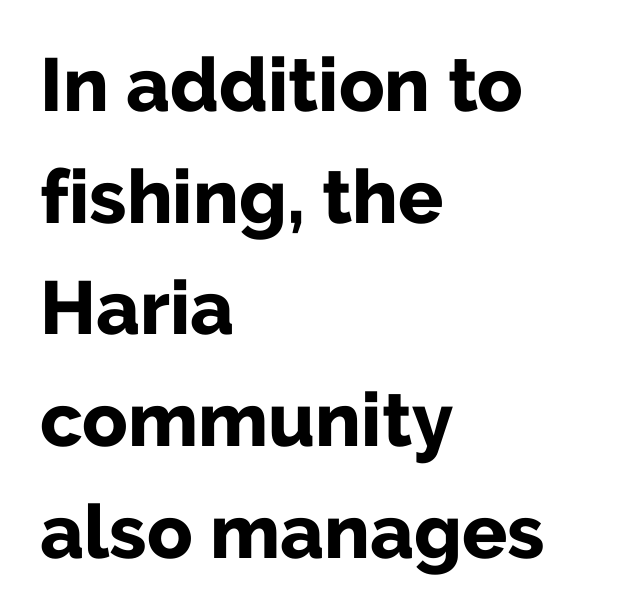
Q: Is the text bold? A: Yes.
Q: Is the text italic (slanted)? A: No, it is upright.
Q: Is the typeface a serif or a sans-serif typeface? A: Sans-serif.
Q: Is the text underlined? A: No.
Q: How is the paragraph aligned? A: Left-aligned.
Q: Is the spacing between letters normal or unusually wide? A: Normal.
Q: Is the spacing between lines tight, normal or loose? A: Normal.
Q: Width (condensed, normal, or wide)? A: Normal.
Q: Stroke contrast? A: Low.
Q: x-height? A: Medium.
Q: Monospaced? A: No.
